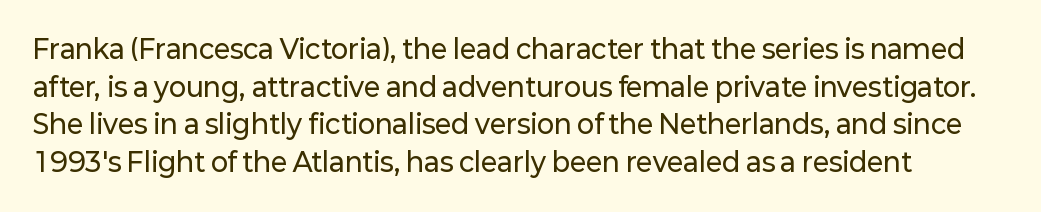
Q: Is the text italic (slanted)? A: No, it is upright.
Q: Is the text underlined? A: No.
Q: Is the spacing between letters normal or unusually wide? A: Normal.
Q: Is the spacing between lines tight, normal or loose? A: Normal.
